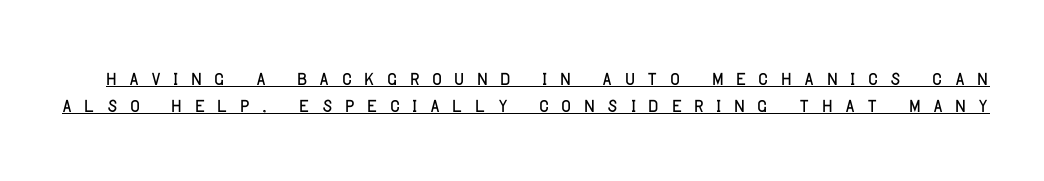
Honestly, the rows look squashed on top of each other. Characters remain perfectly vertical along every line. The horizontal fit of the characters is loose and conspicuously gappy. Is there an underline? Yes — a line sits under the letters.
